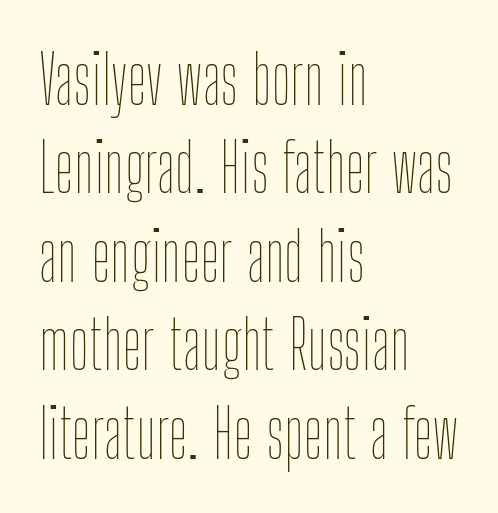
The image shows 67 px thin, condensed type, upright; set left-aligned, normal line spacing (1.32x), normal letter spacing, not underlined; low stroke contrast and a medium x-height.
